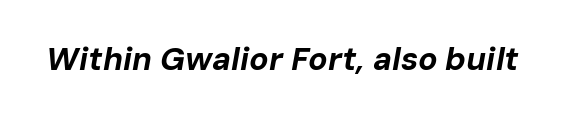
The image shows 32 px bold type, italic (leaning right); set normal letter spacing, not underlined; low stroke contrast and a medium x-height.
